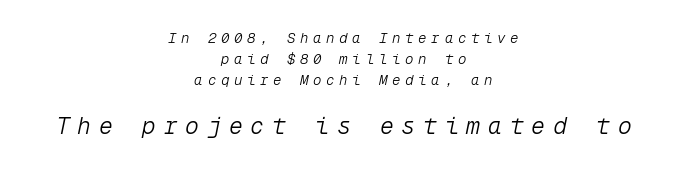
The image shows 23 px text type, italic (leaning right); set centered, normal line spacing (1.51x), unusually wide letter spacing (+0.34 em), not underlined; the second (bottom) block is 1.64x larger.
